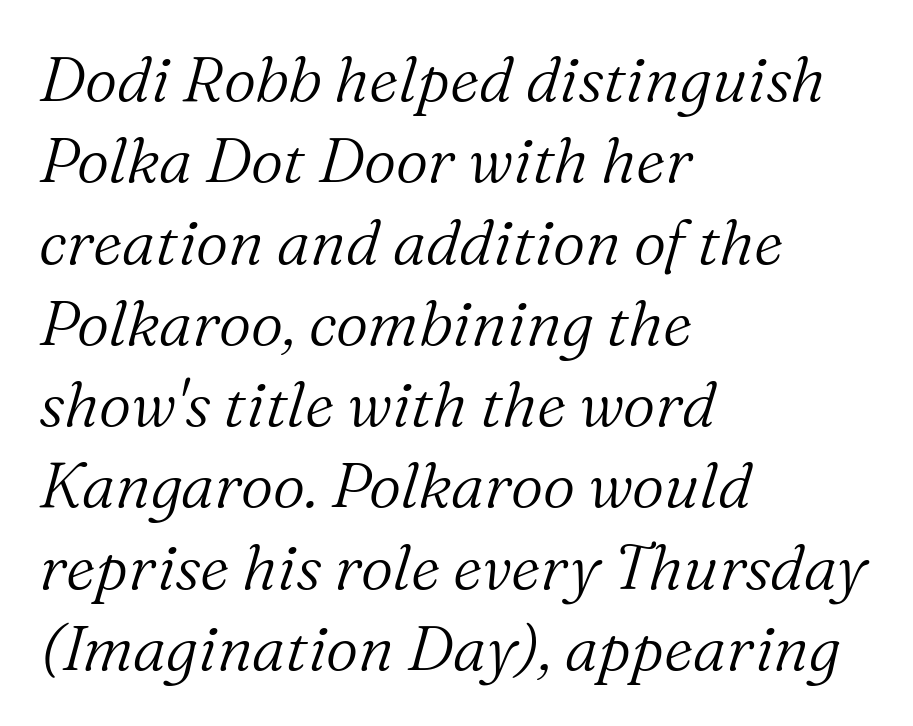
When letters slant like this, we call the style italic. The glyphs in this specimen are seriffed. This sample has the flowing, uneven cadence of proportional lettering. Honestly, there is no underline to notice here at all.
